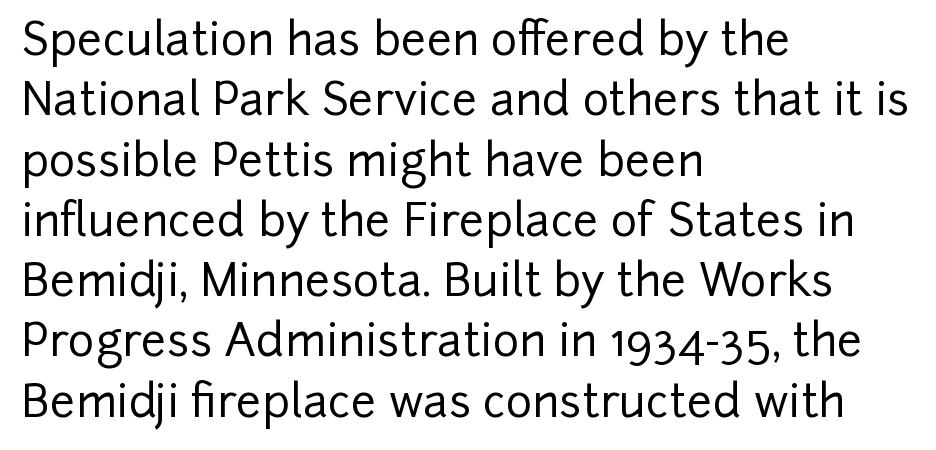
Q: Is the text italic (slanted)? A: No, it is upright.
Q: Is the typeface a serif or a sans-serif typeface? A: Sans-serif.
Q: Is the text underlined? A: No.
Q: How is the paragraph aligned? A: Left-aligned.
Q: Is the spacing between letters normal or unusually wide? A: Normal.
Q: Is the spacing between lines tight, normal or loose? A: Normal.
Q: Width (condensed, normal, or wide)? A: Normal.
Q: Stroke contrast? A: Low.
Q: x-height? A: Medium.
Q: Monospaced? A: No.
